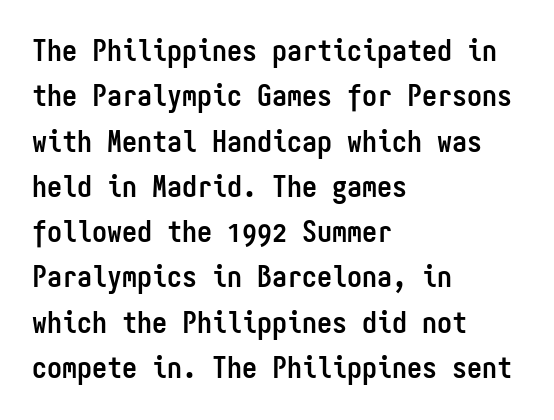
The image shows 30 px semibold, condensed sans-serif type, upright, monospaced; set left-aligned, normal line spacing (1.51x), normal letter spacing, not underlined; low stroke contrast and a medium x-height.
